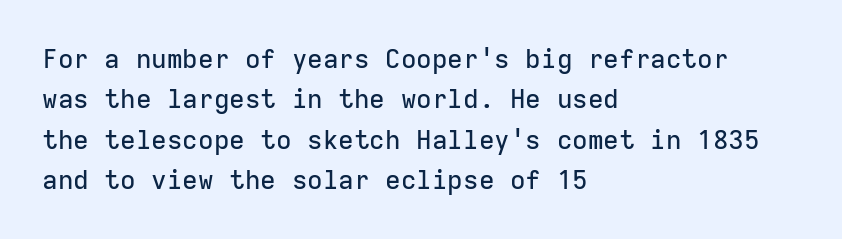
{"italic": "no", "underline": "no", "align": "left", "line_spacing": "normal", "line_spacing_ratio": 1.55, "letter_spacing": "normal", "letter_spacing_em": 0.0, "glyph_px": 26}
